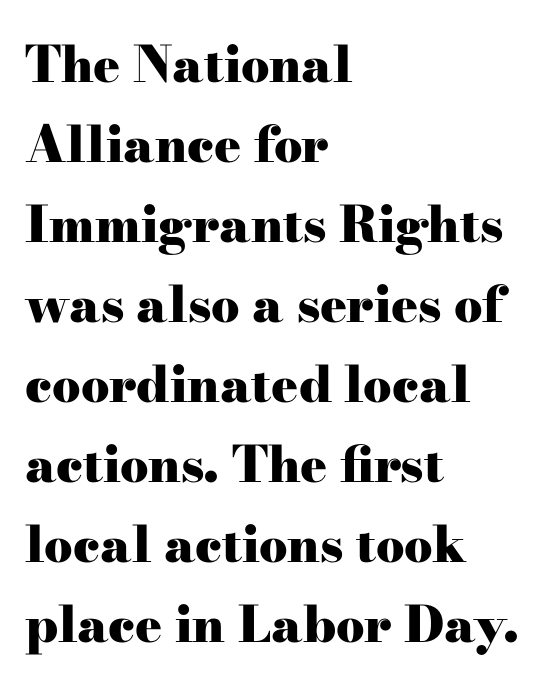
{"serif": "yes", "italic": "no", "bold": "yes", "weight": "heavy", "width": "wide", "stroke_contrast": "high", "x_height": "small", "monospaced": "no", "underline": "no", "align": "left", "line_spacing": "normal", "line_spacing_ratio": 1.6, "letter_spacing": "normal", "letter_spacing_em": 0.0, "glyph_px": 50}
